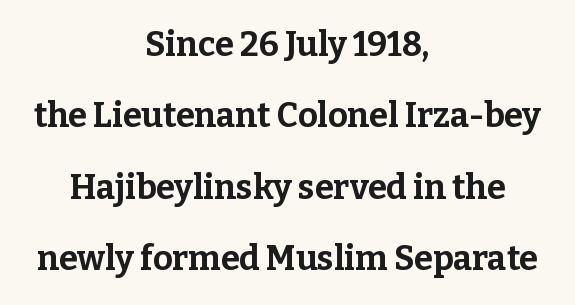
Q: Is the text bold? A: Yes.
Q: Is the text italic (slanted)? A: No, it is upright.
Q: Is the typeface a serif or a sans-serif typeface? A: Serif.
Q: Is the text underlined? A: No.
Q: How is the paragraph aligned? A: Centered.
Q: Is the spacing between letters normal or unusually wide? A: Normal.
Q: Is the spacing between lines tight, normal or loose? A: Loose.
Q: Width (condensed, normal, or wide)? A: Normal.
Q: Stroke contrast? A: Low.
Q: x-height? A: Medium.
Q: Monospaced? A: No.
